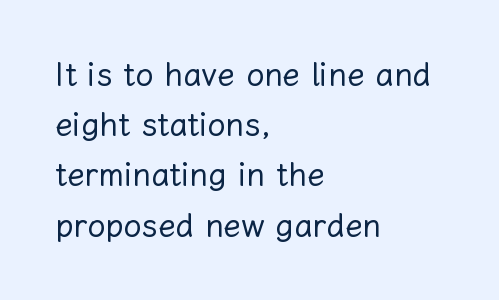
The image shows 32 px regular-weight type, upright; set left-aligned, normal line spacing (1.57x), normal letter spacing, not underlined; low stroke contrast and a medium x-height.
